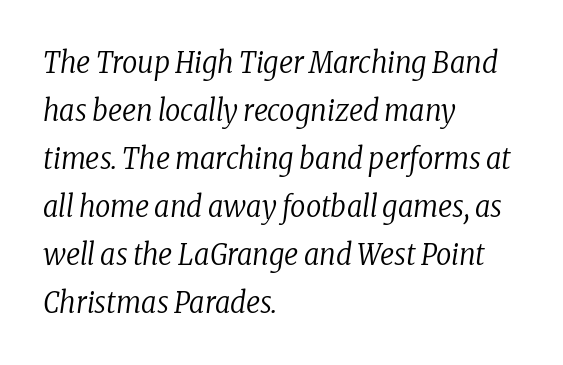
The designer went with a serif here, giving each stem small feet. No extra tracking has been applied to these lines. Descender tails drop into unmarked territory. The rows are spaced the way most documents space them. A typesetter would call this proportional, since set widths differ per character. Reading down the block, your eye returns to a fixed left position each line.
